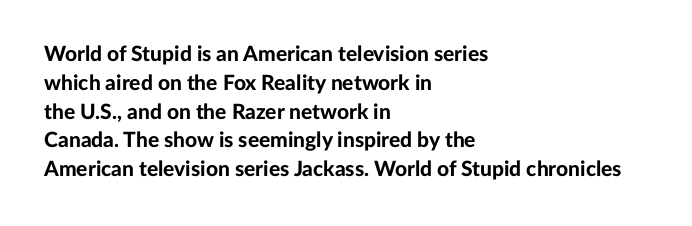
Q: Is the text bold? A: Yes.
Q: Is the text italic (slanted)? A: No, it is upright.
Q: Is the text underlined? A: No.
Q: How is the paragraph aligned? A: Left-aligned.
Q: Is the spacing between letters normal or unusually wide? A: Normal.
Q: Is the spacing between lines tight, normal or loose? A: Normal.
